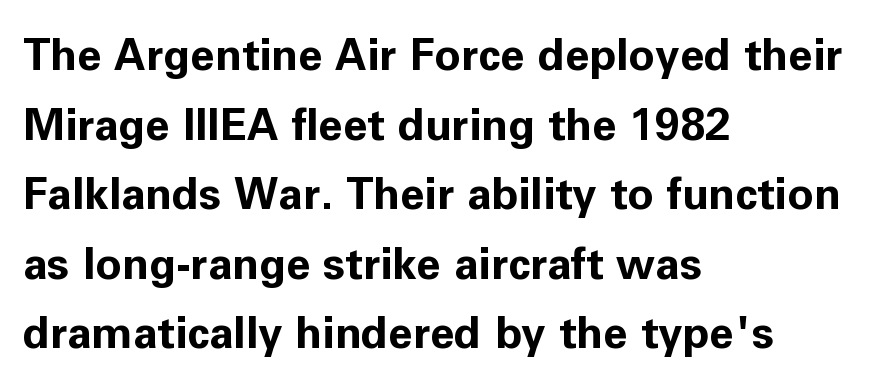
Underlining? Definitely not there. Typographic density is high because the face is bold. Looks like regular typesetting: each glyph gets only the width it needs. The lines sit at an ordinary, default distance from one another. The typography opts for an upright posture over an oblique one.
